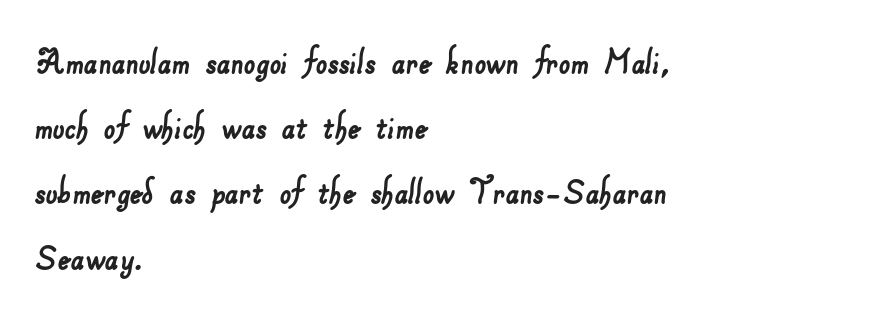
What kind of face is this? One without serifs — a sans. Caption: multi-line text, flush left, ragged right. Normally led — the rows are evenly, conventionally spaced. Descenders are the only things crossing below the line. Nobody touched the tracking dial on this one.
